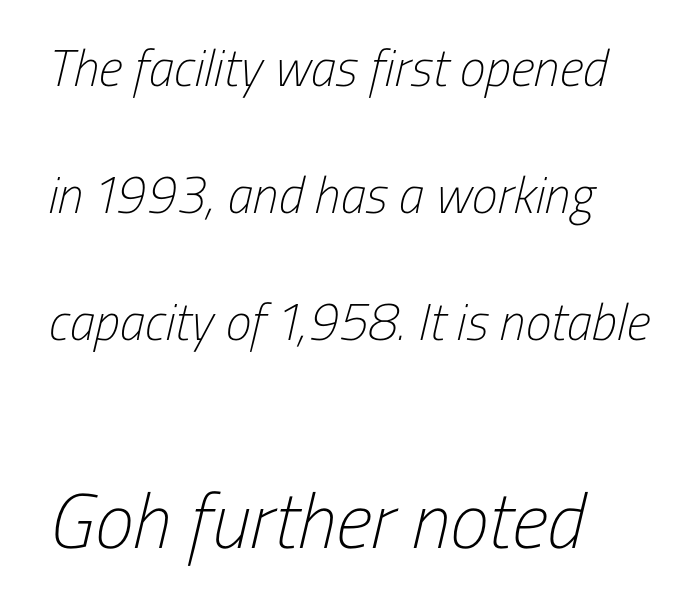
The image shows 78 px light, condensed sans-serif type; set left-aligned, loose line spacing (2.44x), normal letter spacing, not underlined; the second (bottom) block is 1.5x larger; low stroke contrast and a medium x-height.
